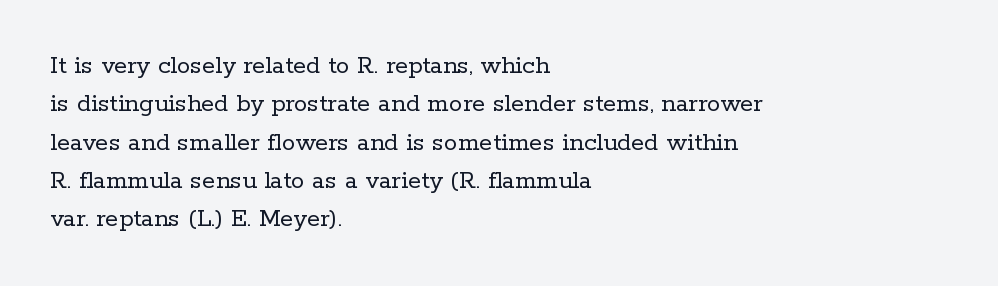
The image shows 27 px text type, upright; set left-aligned, normal line spacing (1.42x), normal letter spacing, not underlined.
